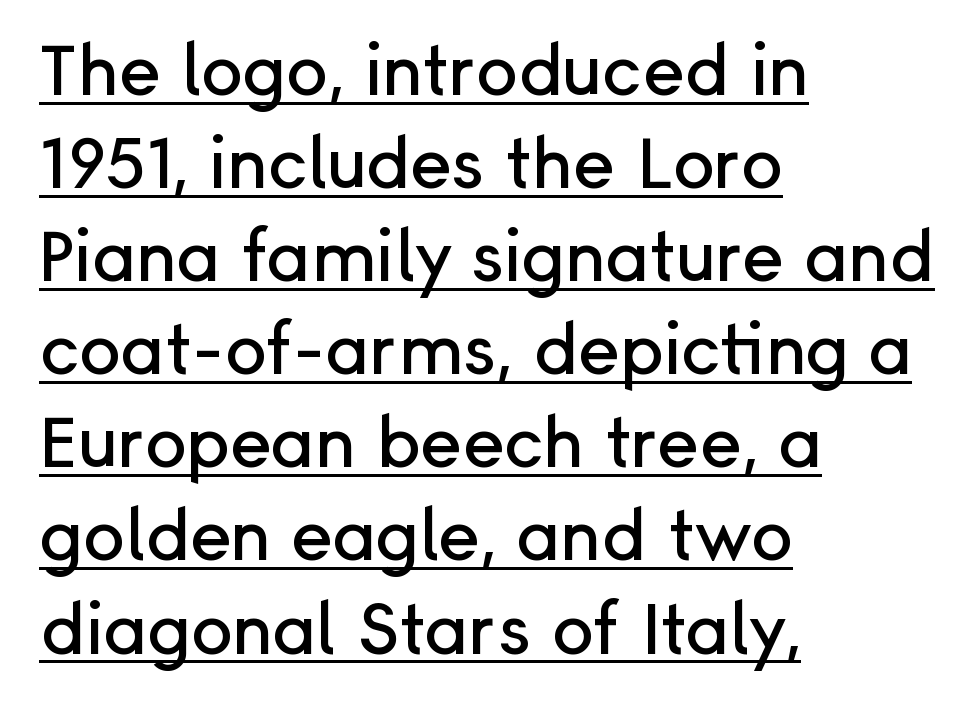
Q: Is the text italic (slanted)? A: No, it is upright.
Q: Is the typeface a serif or a sans-serif typeface? A: Sans-serif.
Q: Is the text underlined? A: Yes.
Q: How is the paragraph aligned? A: Left-aligned.
Q: Is the spacing between letters normal or unusually wide? A: Normal.
Q: Is the spacing between lines tight, normal or loose? A: Normal.
Q: Width (condensed, normal, or wide)? A: Normal.
Q: Stroke contrast? A: Low.
Q: x-height? A: Medium.
Q: Monospaced? A: No.
